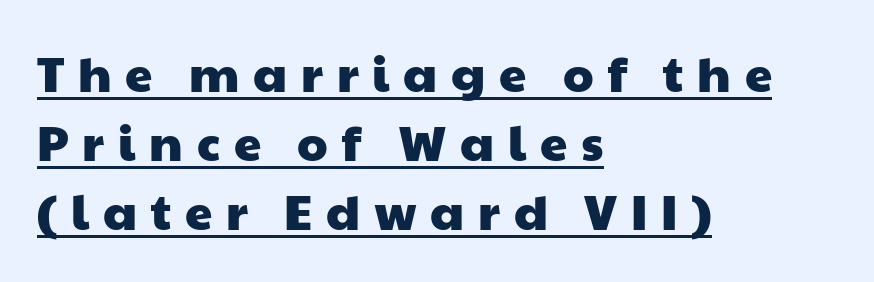
Q: Is the typeface a serif or a sans-serif typeface? A: Sans-serif.
Q: Is the text underlined? A: Yes.
Q: How is the paragraph aligned? A: Left-aligned.
Q: Is the spacing between letters normal or unusually wide? A: Unusually wide.
Q: Is the spacing between lines tight, normal or loose? A: Normal.
Q: Width (condensed, normal, or wide)? A: Wide.
Q: Stroke contrast? A: Low.
Q: x-height? A: Medium.
Q: Monospaced? A: No.
